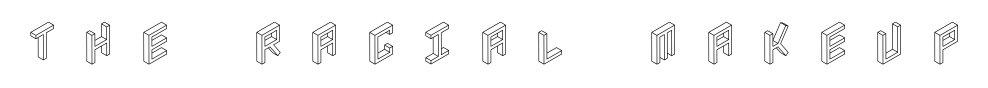
Q: Is the text italic (slanted)? A: No, it is upright.
Q: Is the text underlined? A: No.
Q: Is the spacing between letters normal or unusually wide? A: Unusually wide.
Q: Width (condensed, normal, or wide)? A: Condensed.
Q: x-height? A: Large.
